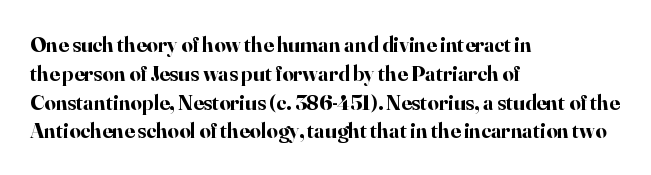
{"italic": "no", "bold": "yes", "underline": "no", "align": "left", "line_spacing": "normal", "line_spacing_ratio": 1.31, "letter_spacing": "normal", "letter_spacing_em": 0.0, "glyph_px": 22}
